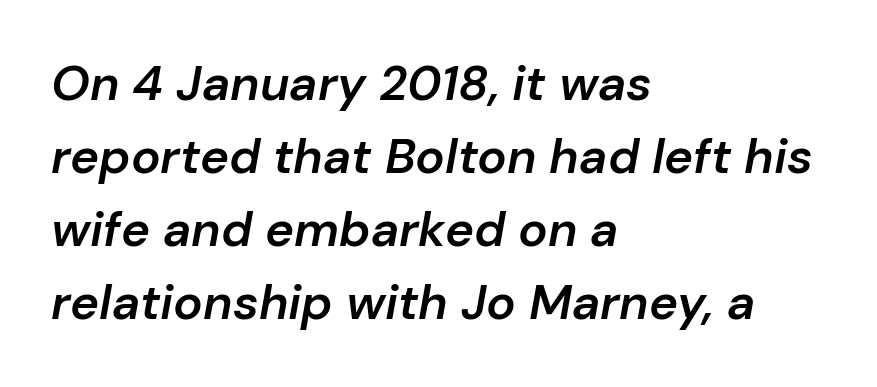
The image shows 49 px semibold type, italic (leaning right); set left-aligned, normal line spacing (1.49x), normal letter spacing, not underlined; low stroke contrast and a medium x-height.
